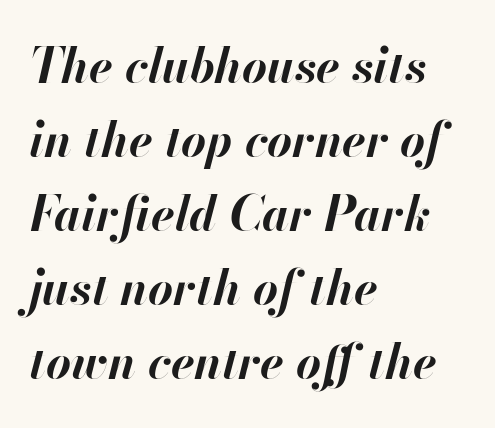
The image shows 48 px bold type, italic (leaning right); set left-aligned, normal line spacing (1.54x), normal letter spacing, not underlined; high stroke contrast and a small x-height.
